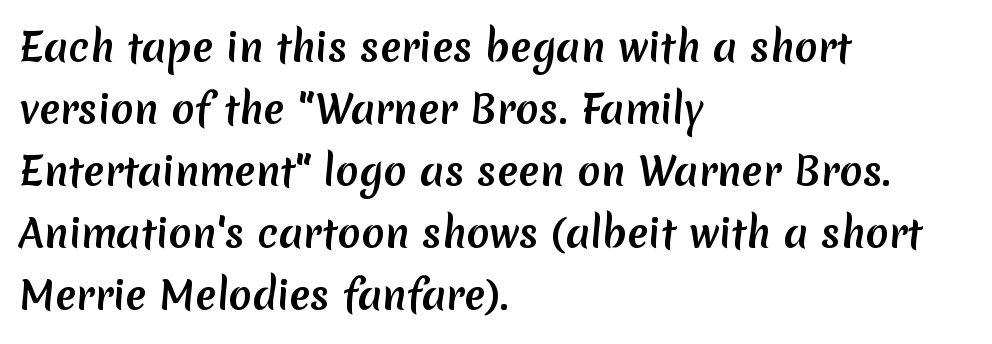
Q: Is the text bold? A: Yes.
Q: Is the typeface a serif or a sans-serif typeface? A: Sans-serif.
Q: Is the text underlined? A: No.
Q: How is the paragraph aligned? A: Left-aligned.
Q: Is the spacing between letters normal or unusually wide? A: Normal.
Q: Is the spacing between lines tight, normal or loose? A: Normal.
Q: Width (condensed, normal, or wide)? A: Normal.
Q: Stroke contrast? A: Low.
Q: x-height? A: Medium.
Q: Monospaced? A: No.
